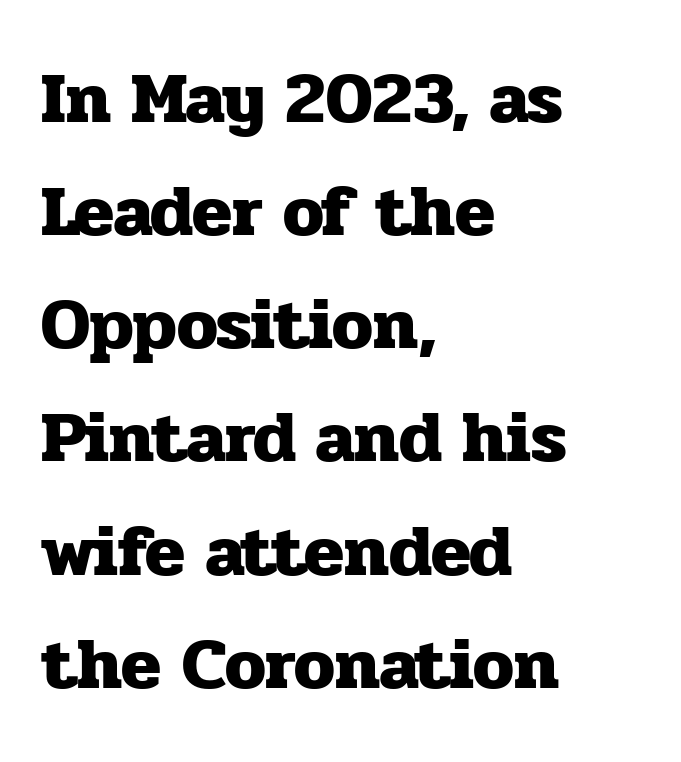
The image shows 73 px heavy serif type, upright; set left-aligned, normal line spacing (1.55x), normal letter spacing, not underlined; low stroke contrast and a medium x-height.
